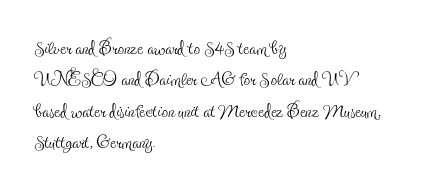
Q: Is the text bold? A: No.
Q: Is the text underlined? A: No.
Q: How is the paragraph aligned? A: Left-aligned.
Q: Is the spacing between letters normal or unusually wide? A: Normal.
